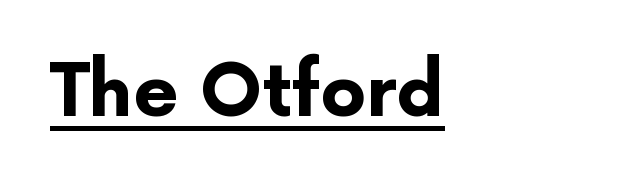
Q: Is the text bold? A: Yes.
Q: Is the text italic (slanted)? A: No, it is upright.
Q: Is the typeface a serif or a sans-serif typeface? A: Sans-serif.
Q: Is the text underlined? A: Yes.
Q: How is the paragraph aligned? A: Left-aligned.
Q: Is the spacing between letters normal or unusually wide? A: Normal.
Q: Width (condensed, normal, or wide)? A: Normal.
Q: Stroke contrast? A: Low.
Q: x-height? A: Medium.
Q: Monospaced? A: No.
